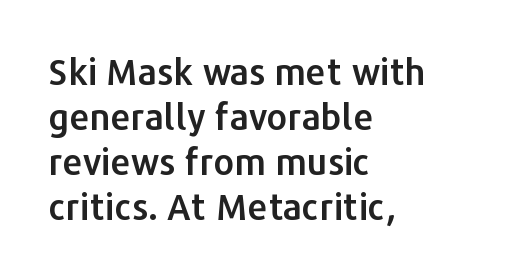
The image shows 36 px sans-serif type, upright; set left-aligned, normal line spacing (1.25x), normal letter spacing, not underlined; low stroke contrast and a medium x-height.
